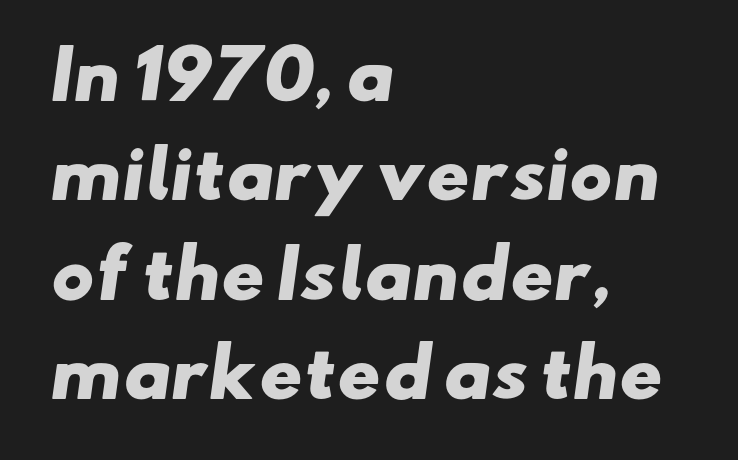
{"serif": "no", "bold": "yes", "weight": "heavy", "width": "wide", "stroke_contrast": "low", "x_height": "small", "monospaced": "no", "underline": "no", "align": "left", "line_spacing": "normal", "line_spacing_ratio": 1.53, "letter_spacing": "normal", "letter_spacing_em": 0.0, "glyph_px": 65}
